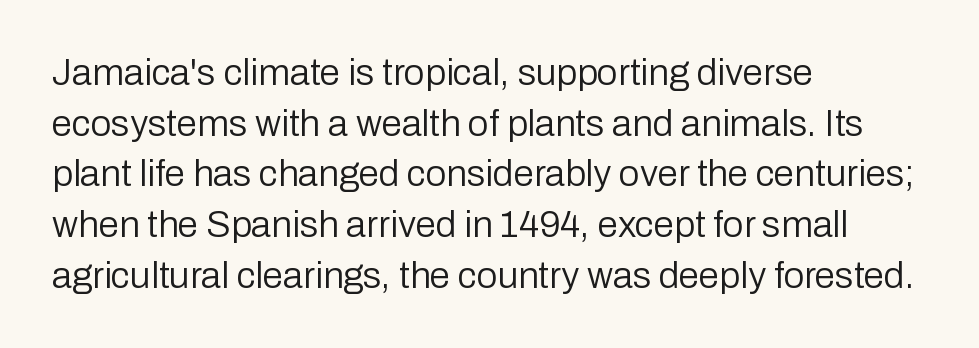
{"serif": "no", "italic": "no", "bold": "no", "weight": "regular", "width": "normal", "stroke_contrast": "low", "x_height": "medium", "monospaced": "no", "underline": "no", "align": "left", "line_spacing": "normal", "line_spacing_ratio": 1.37, "letter_spacing": "normal", "letter_spacing_em": 0.0, "glyph_px": 37}
